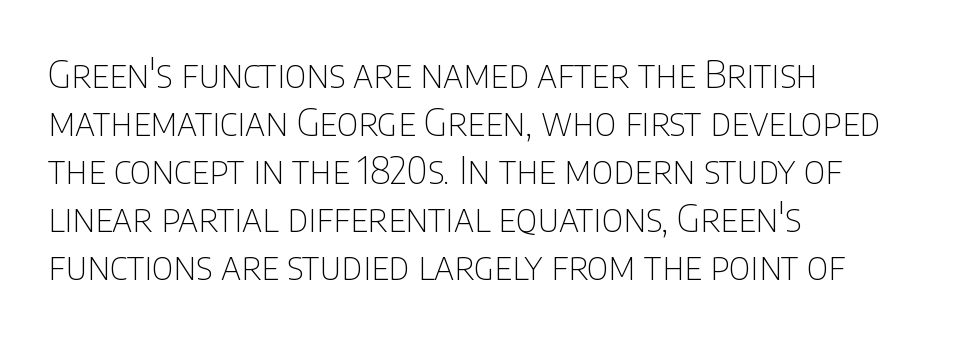
The image shows 38 px thin, condensed sans-serif type, upright; set left-aligned, normal line spacing (1.26x), normal letter spacing, not underlined; low stroke contrast and a large x-height.
